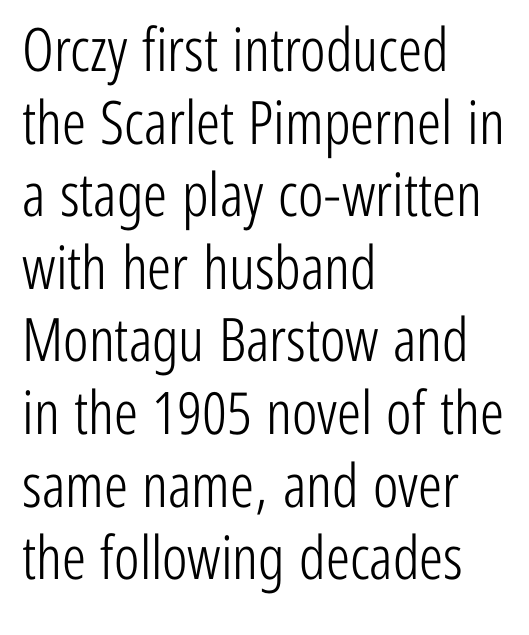
The image shows 60 px light, condensed sans-serif type, upright; set left-aligned, line spacing 1.21x, normal letter spacing, not underlined; low stroke contrast and a medium x-height.
